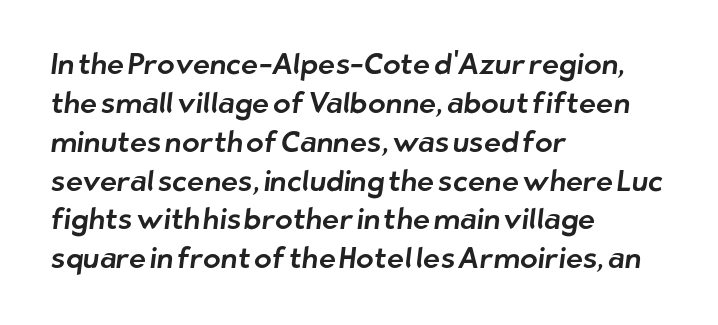
{"serif": "no", "width": "normal", "stroke_contrast": "low", "x_height": "medium", "monospaced": "no", "underline": "no", "align": "left", "line_spacing": "normal", "line_spacing_ratio": 1.34, "letter_spacing": "normal", "letter_spacing_em": 0.0, "glyph_px": 29}
